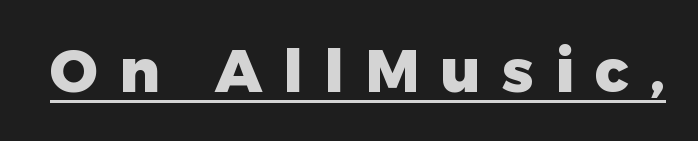
{"serif": "no", "italic": "no", "bold": "yes", "weight": "heavy", "width": "normal", "stroke_contrast": "low", "x_height": "medium", "monospaced": "no", "underline": "yes", "letter_spacing": "wide", "letter_spacing_em": 0.35, "glyph_px": 60}
